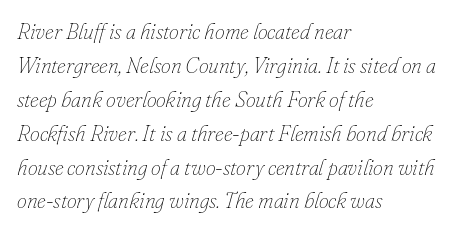
Q: Is the text bold? A: No.
Q: Is the text italic (slanted)? A: Yes, it leans right by about 16 degrees.
Q: Is the text underlined? A: No.
Q: How is the paragraph aligned? A: Left-aligned.
Q: Is the spacing between letters normal or unusually wide? A: Normal.
Q: Is the spacing between lines tight, normal or loose? A: Normal.
